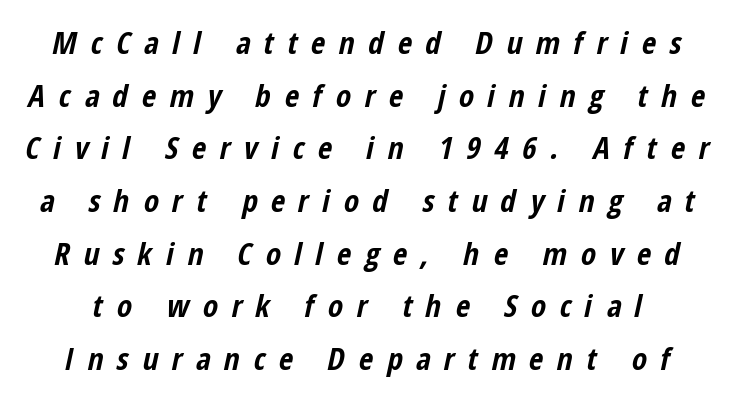
The image shows 31 px bold, condensed type, italic (leaning right); set normal line spacing (1.7x), unusually wide letter spacing (+0.44 em), not underlined; low stroke contrast and a medium x-height.
